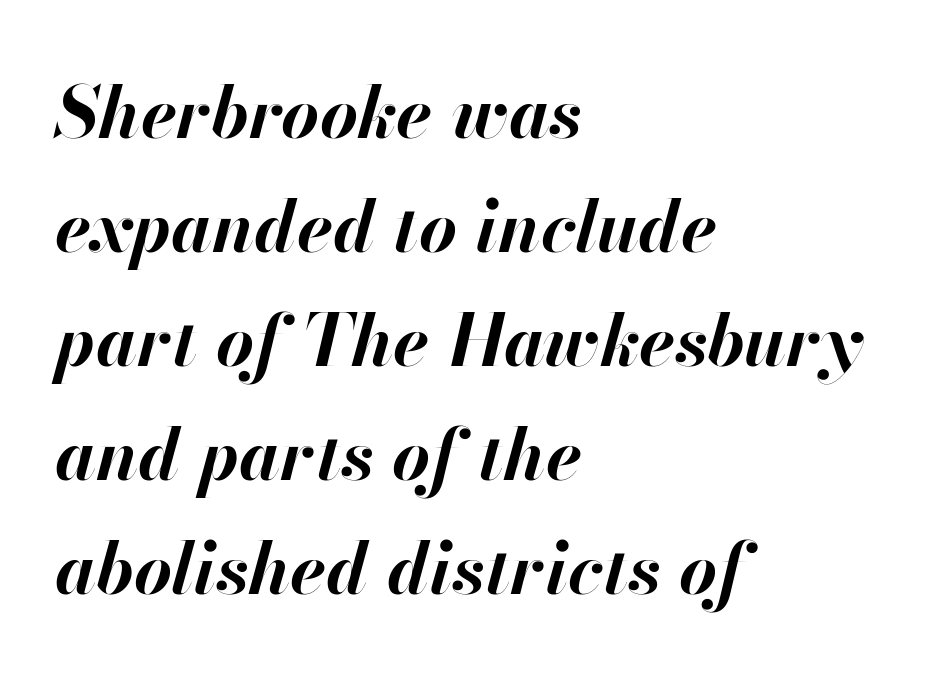
Q: Is the text bold? A: Yes.
Q: Is the text italic (slanted)? A: Yes, it leans right by about 13 degrees.
Q: Is the text underlined? A: No.
Q: How is the paragraph aligned? A: Left-aligned.
Q: Is the spacing between letters normal or unusually wide? A: Normal.
Q: Is the spacing between lines tight, normal or loose? A: Normal.
Q: Width (condensed, normal, or wide)? A: Normal.
Q: Stroke contrast? A: High.
Q: x-height? A: Small.
Q: Monospaced? A: No.
